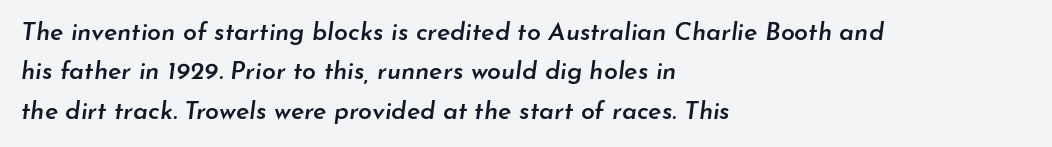
{"italic": "yes", "lean": "right", "slant_degrees": 7, "bold": "semi", "underline": "no", "align": "left", "line_spacing": "normal", "line_spacing_ratio": 1.58, "letter_spacing": "normal", "letter_spacing_em": 0.0, "glyph_px": 25}
